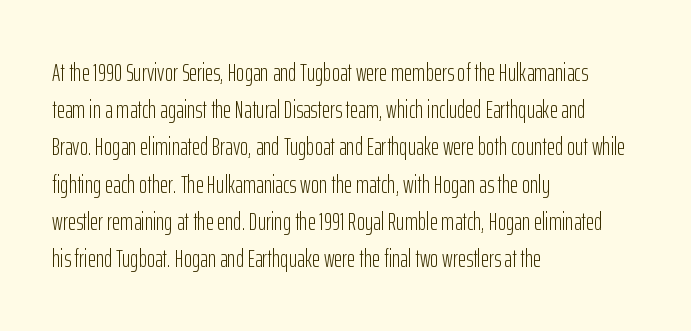
Q: Is the text bold? A: No.
Q: Is the text italic (slanted)? A: No, it is upright.
Q: Is the text underlined? A: No.
Q: How is the paragraph aligned? A: Left-aligned.
Q: Is the spacing between letters normal or unusually wide? A: Normal.
Q: Is the spacing between lines tight, normal or loose? A: Normal.
